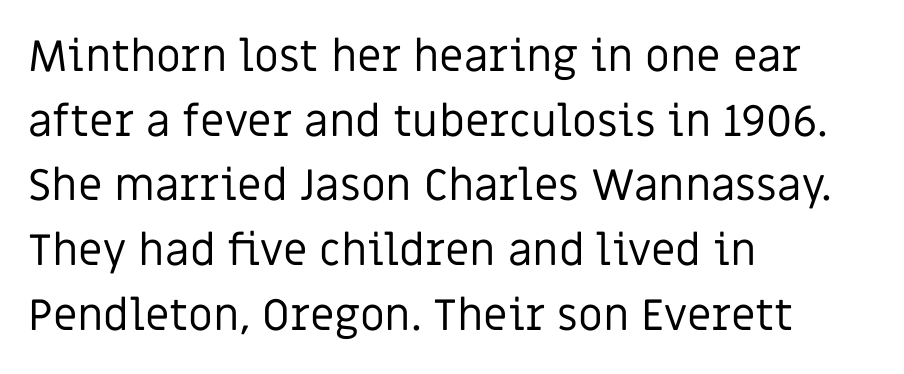
Q: Is the text bold? A: No.
Q: Is the text italic (slanted)? A: No, it is upright.
Q: Is the typeface a serif or a sans-serif typeface? A: Sans-serif.
Q: Is the text underlined? A: No.
Q: How is the paragraph aligned? A: Left-aligned.
Q: Is the spacing between letters normal or unusually wide? A: Normal.
Q: Is the spacing between lines tight, normal or loose? A: Normal.
Q: Width (condensed, normal, or wide)? A: Normal.
Q: Stroke contrast? A: Low.
Q: x-height? A: Large.
Q: Monospaced? A: No.
